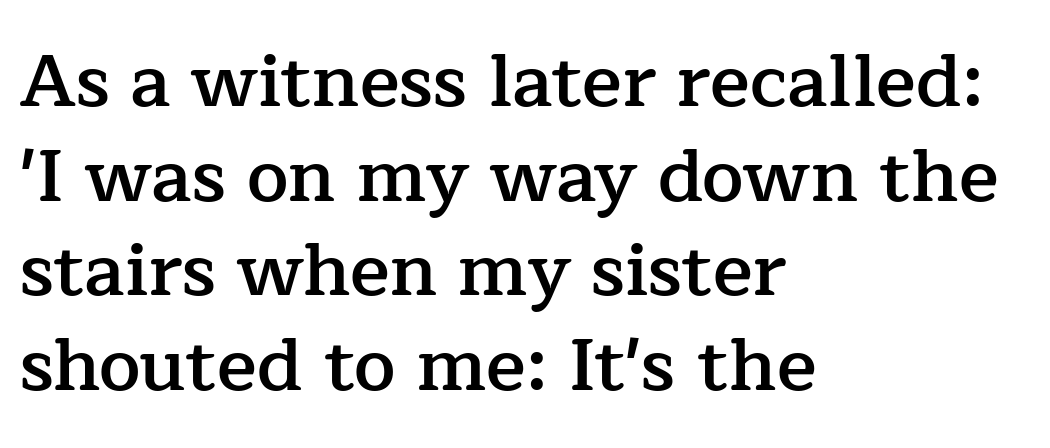
{"serif": "yes", "italic": "no", "bold": "semi", "weight": "semibold", "width": "normal", "stroke_contrast": "low", "x_height": "medium", "monospaced": "no", "underline": "no", "align": "left", "line_spacing": "normal", "line_spacing_ratio": 1.28, "letter_spacing": "normal", "letter_spacing_em": 0.0, "glyph_px": 74}
